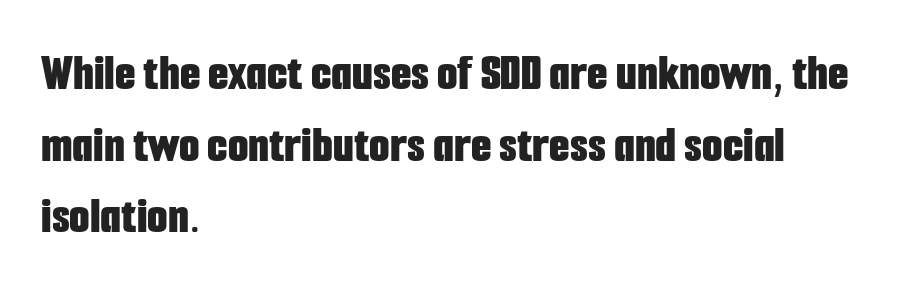
The image shows 53 px bold, condensed sans-serif type, upright; set left-aligned, normal line spacing (1.35x), normal letter spacing, not underlined; low stroke contrast and a medium x-height.
